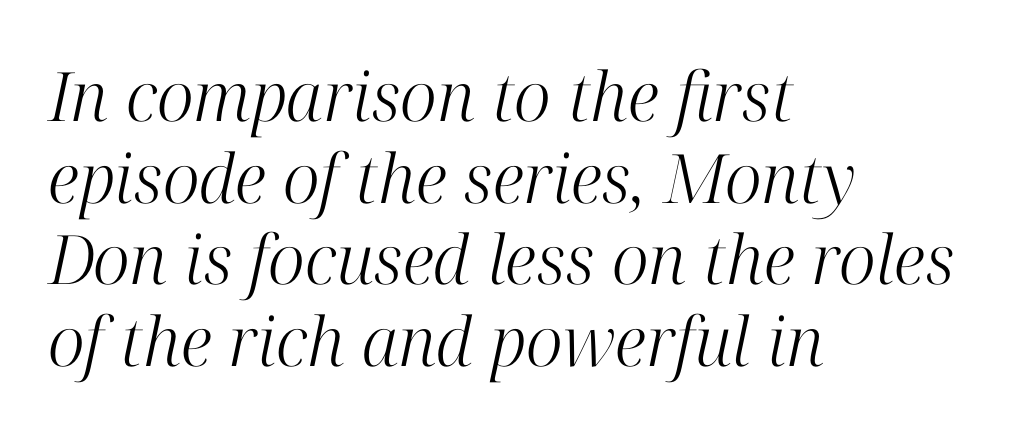
Q: Is the text bold? A: No.
Q: Is the text italic (slanted)? A: Yes, it leans right by about 12 degrees.
Q: Is the typeface a serif or a sans-serif typeface? A: Serif.
Q: Is the text underlined? A: No.
Q: How is the paragraph aligned? A: Left-aligned.
Q: Is the spacing between letters normal or unusually wide? A: Normal.
Q: Width (condensed, normal, or wide)? A: Normal.
Q: Stroke contrast? A: High.
Q: x-height? A: Medium.
Q: Monospaced? A: No.
